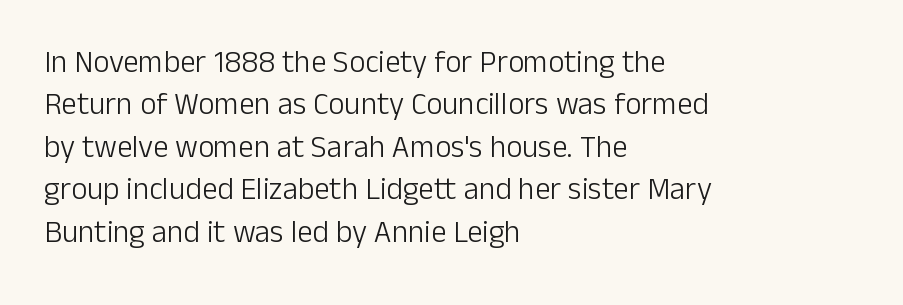
Q: Is the text bold? A: No.
Q: Is the text italic (slanted)? A: No, it is upright.
Q: Is the typeface a serif or a sans-serif typeface? A: Sans-serif.
Q: Is the text underlined? A: No.
Q: How is the paragraph aligned? A: Left-aligned.
Q: Is the spacing between letters normal or unusually wide? A: Normal.
Q: Is the spacing between lines tight, normal or loose? A: Normal.
Q: Width (condensed, normal, or wide)? A: Normal.
Q: Stroke contrast? A: Low.
Q: x-height? A: Medium.
Q: Monospaced? A: No.
